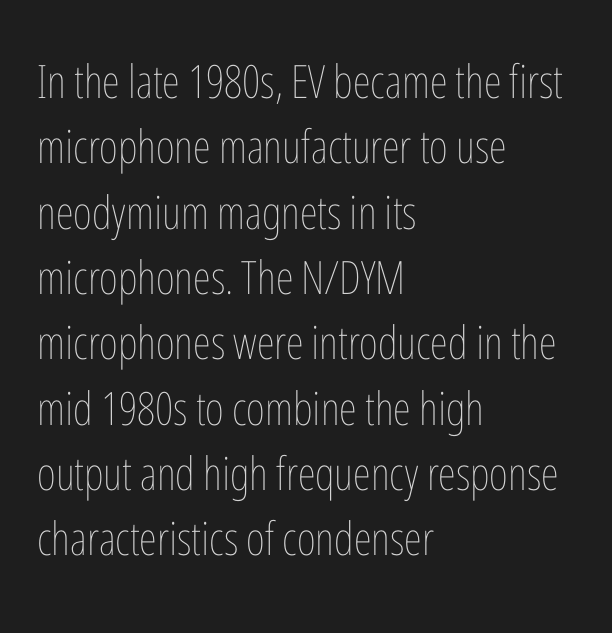
The image shows 46 px thin, condensed type, upright; set left-aligned, normal line spacing (1.42x), normal letter spacing, not underlined; low stroke contrast and a medium x-height.
